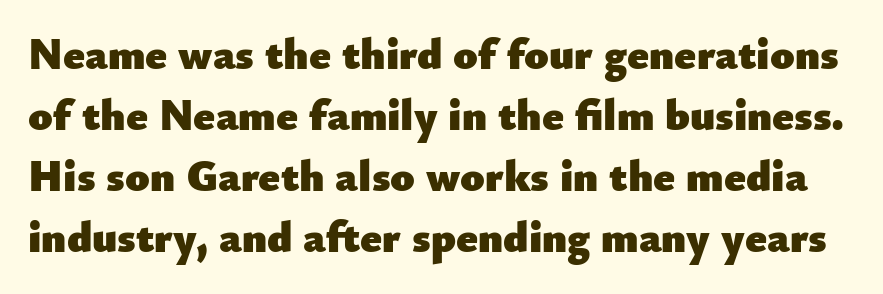
Q: Is the text bold? A: Yes.
Q: Is the text italic (slanted)? A: No, it is upright.
Q: Is the typeface a serif or a sans-serif typeface? A: Sans-serif.
Q: Is the text underlined? A: No.
Q: Is the spacing between letters normal or unusually wide? A: Normal.
Q: Is the spacing between lines tight, normal or loose? A: Normal.
Q: Width (condensed, normal, or wide)? A: Normal.
Q: Stroke contrast? A: Low.
Q: x-height? A: Small.
Q: Monospaced? A: No.
